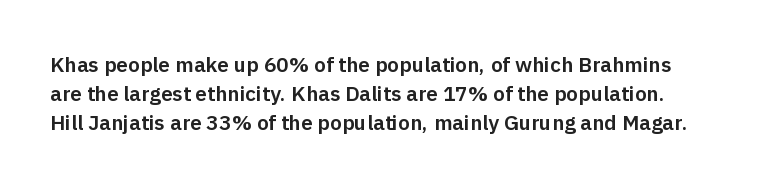
Q: Is the text italic (slanted)? A: No, it is upright.
Q: Is the text underlined? A: No.
Q: Is the spacing between letters normal or unusually wide? A: Normal.
Q: Is the spacing between lines tight, normal or loose? A: Normal.
